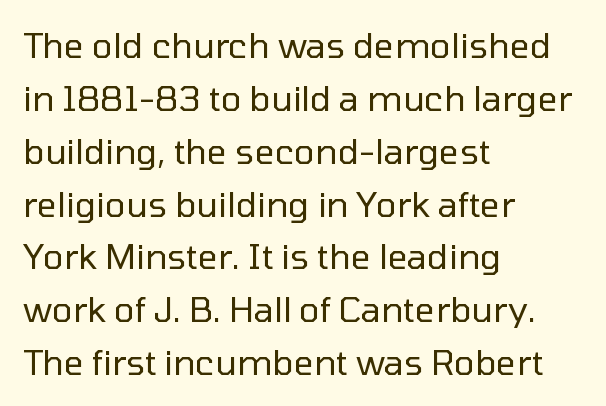
The image shows 35 px regular-weight sans-serif type, upright; set left-aligned, normal line spacing (1.51x), normal letter spacing, not underlined; low stroke contrast and a medium x-height.
